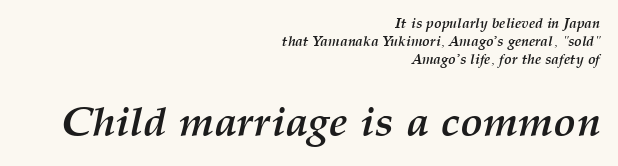
Compared with an ordinary text face, these strokes are far heavier — a full bold. This sample uses an oblique cut, with every glyph tilted off the vertical. Has an underline been added? It has not. The lower block of text is set noticeably larger than the block above it. This rendering leaves character spacing at its baseline value.
